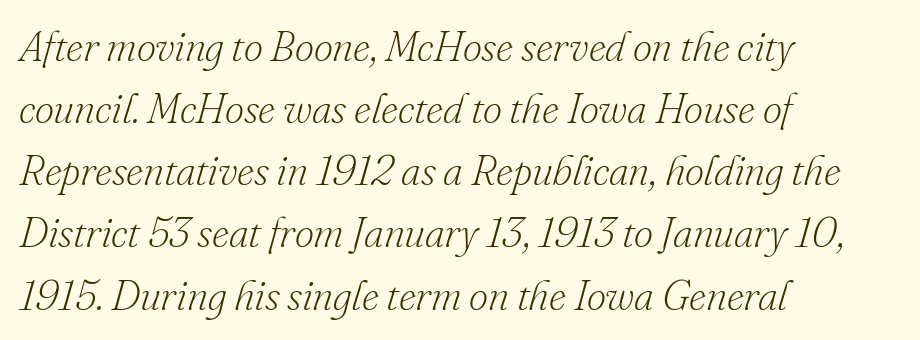
Q: Is the text bold? A: No.
Q: Is the text italic (slanted)? A: Yes, it leans right by about 16 degrees.
Q: Is the typeface a serif or a sans-serif typeface? A: Serif.
Q: Is the text underlined? A: No.
Q: How is the paragraph aligned? A: Left-aligned.
Q: Is the spacing between letters normal or unusually wide? A: Normal.
Q: Is the spacing between lines tight, normal or loose? A: Normal.
Q: Width (condensed, normal, or wide)? A: Normal.
Q: Stroke contrast? A: Low.
Q: x-height? A: Small.
Q: Monospaced? A: No.
